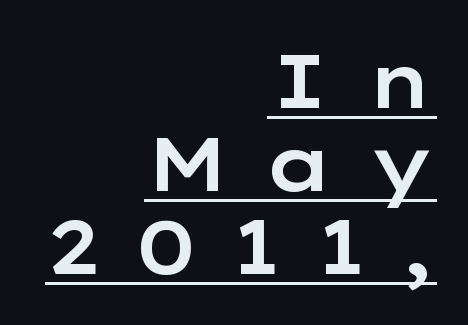
{"serif": "no", "italic": "no", "width": "wide", "stroke_contrast": "low", "x_height": "medium", "monospaced": "no", "underline": "yes", "align": "right", "line_spacing": "tight", "line_spacing_ratio": 1.09, "letter_spacing": "wide", "letter_spacing_em": 0.44, "glyph_px": 76}
